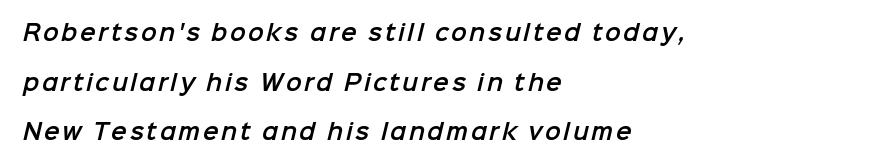
The image shows 21 px text type; set left-aligned, loose line spacing (2.36x), not underlined.
